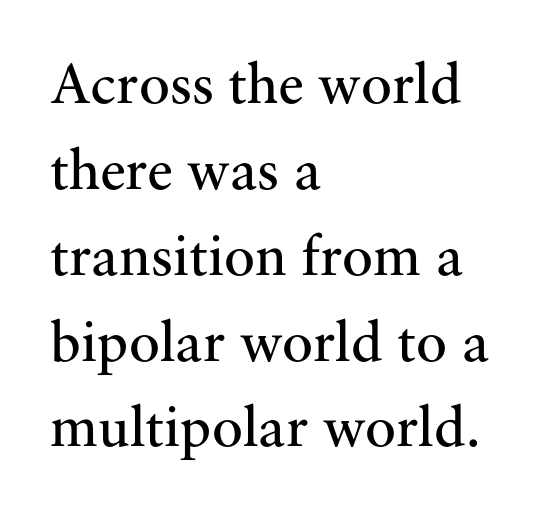
The image shows 58 px regular-weight serif type, upright; set left-aligned, normal line spacing (1.48x), normal letter spacing, not underlined; medium stroke contrast and a small x-height.
